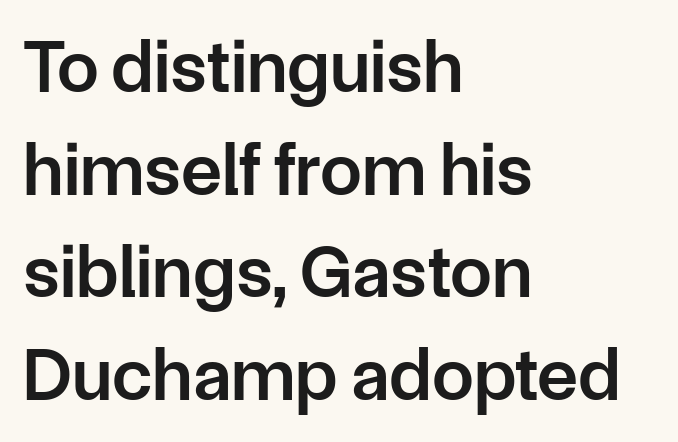
The image shows 75 px semibold sans-serif type, upright; set left-aligned, normal line spacing (1.37x), normal letter spacing, not underlined; low stroke contrast and a medium x-height.
